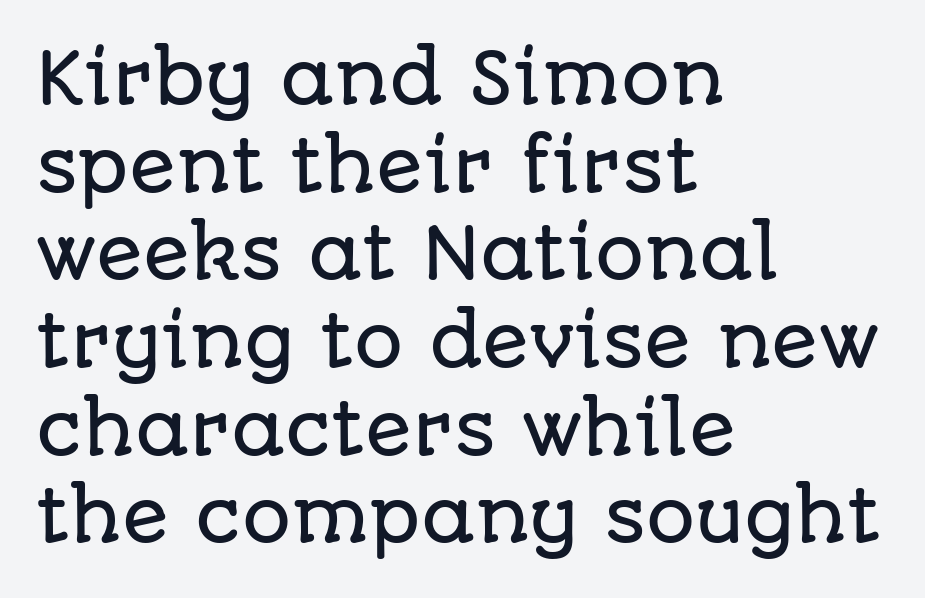
This sample is left-justified, so line endings fall wherever the words run out. Any mark beneath the type? The region is blank. The rows are spaced the way most documents space them. Is this a fixed-width face? No — the glyphs have proportional, varying widths. The lettering stays uniformly vertical, giving the passage a roman look.
